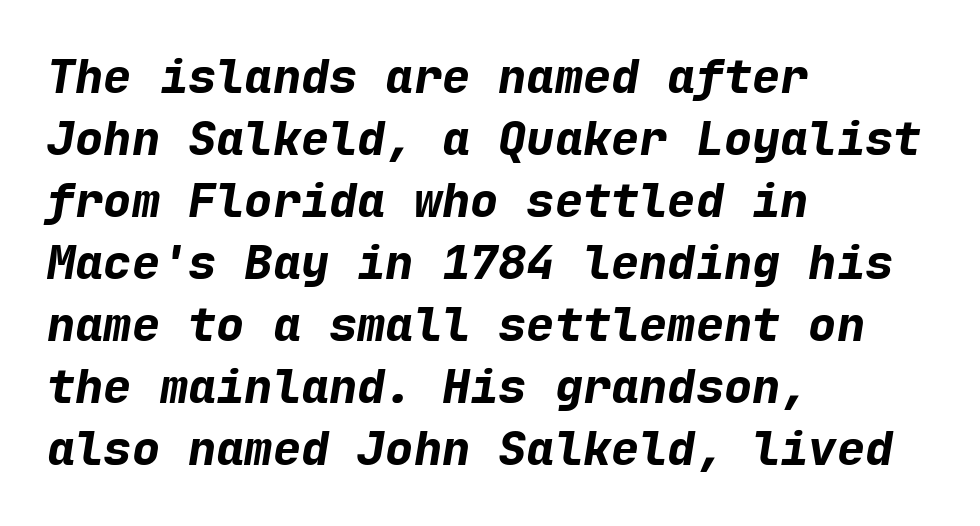
The image shows 47 px bold type, italic (leaning right), monospaced; set left-aligned, normal line spacing (1.32x), normal letter spacing, not underlined; low stroke contrast and a medium x-height.
